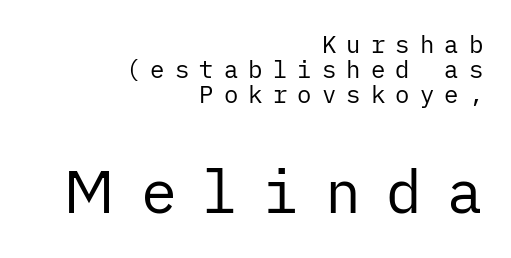
Q: Is the text bold? A: No.
Q: Is the text italic (slanted)? A: No, it is upright.
Q: Is the typeface a serif or a sans-serif typeface? A: Sans-serif.
Q: Is the text underlined? A: No.
Q: How is the paragraph aligned? A: Right-aligned.
Q: Is the spacing between letters normal or unusually wide? A: Unusually wide.
Q: Is the spacing between lines tight, normal or loose? A: Tight.
Q: Which block of text is set in a larger size, the first (top) or the second (bottom)? A: The second (bottom) one.
Q: Width (condensed, normal, or wide)? A: Normal.
Q: Stroke contrast? A: Low.
Q: x-height? A: Medium.
